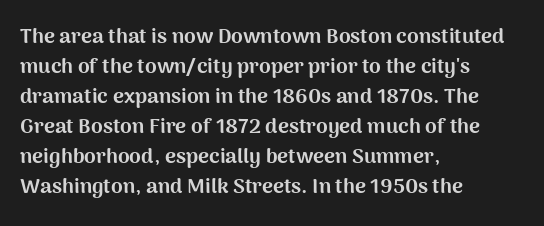
The font's upright variant was chosen for this text. These lines keep a tight, regular rhythm from letter to letter. Notice how thick the strokes are: this is what a full bold looks like. These lines sit exactly where default settings would place them.
